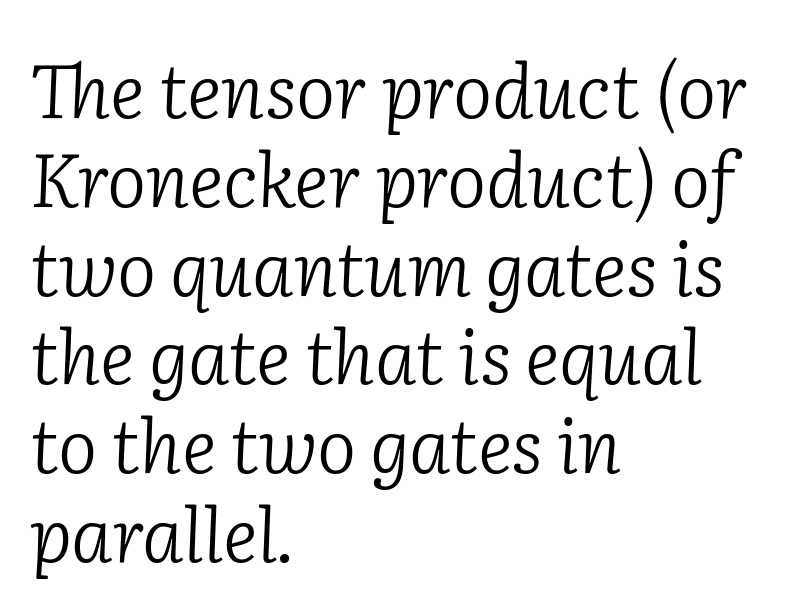
Q: Is the text bold? A: No.
Q: Is the text italic (slanted)? A: Yes, it leans right by about 2 degrees.
Q: Is the typeface a serif or a sans-serif typeface? A: Serif.
Q: Is the text underlined? A: No.
Q: How is the paragraph aligned? A: Left-aligned.
Q: Is the spacing between letters normal or unusually wide? A: Normal.
Q: Width (condensed, normal, or wide)? A: Normal.
Q: Stroke contrast? A: Low.
Q: x-height? A: Medium.
Q: Monospaced? A: No.
